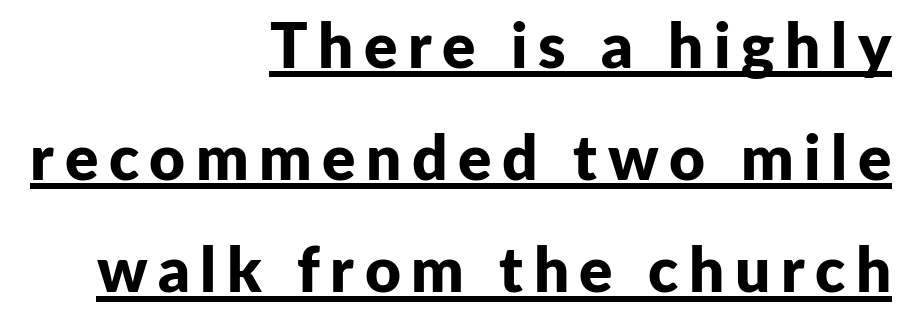
The image shows 62 px bold sans-serif type, upright; set right-aligned, line spacing 1.81x, underlined; low stroke contrast and a medium x-height.
